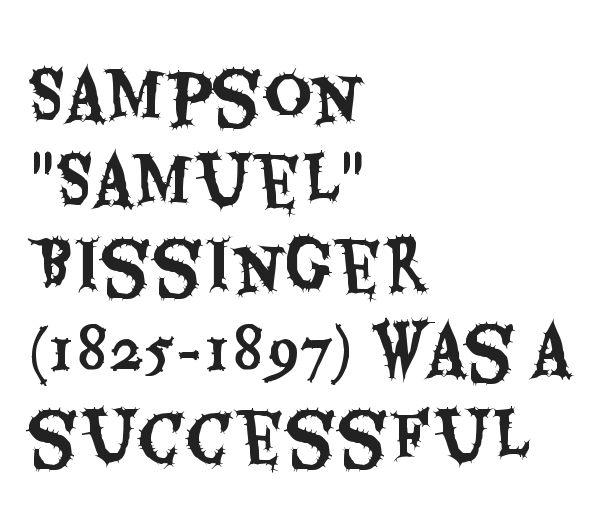
{"serif": "no", "italic": "no", "width": "condensed", "stroke_contrast": "medium", "x_height": "large", "monospaced": "no", "underline": "no", "align": "left", "line_spacing": "normal", "line_spacing_ratio": 1.29, "letter_spacing": "normal", "letter_spacing_em": 0.0, "glyph_px": 66}
